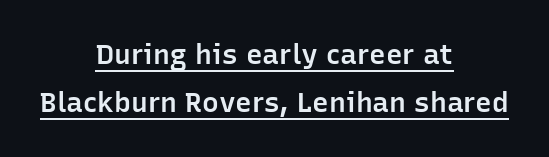
{"serif": "no", "italic": "no", "bold": "semi", "weight": "semibold", "width": "normal", "stroke_contrast": "low", "x_height": "medium", "monospaced": "no", "underline": "yes", "align": "center", "line_spacing_ratio": 1.73, "letter_spacing": "normal", "letter_spacing_em": 0.0, "glyph_px": 28}
